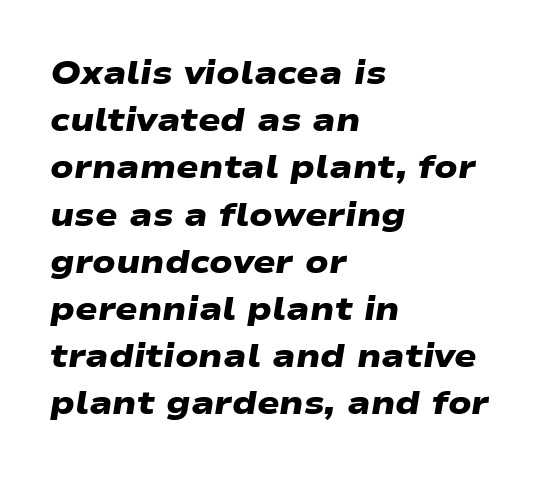
Visually the block forms a straight wall on the left and a jagged coastline on the right. You'd pick this weight for a headline — it's a proper bold. The glyphs in this specimen are sans serif. A clean baseline with only descenders dipping below it.
